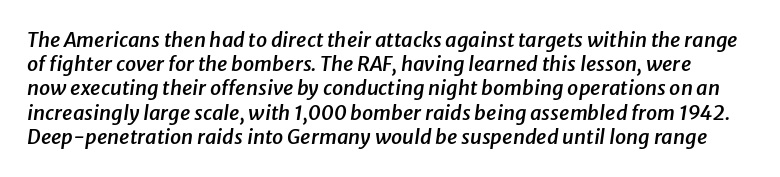
Q: Is the text bold? A: Semi-bold.
Q: Is the text italic (slanted)? A: Yes, it leans right by about 8 degrees.
Q: Is the text underlined? A: No.
Q: Is the spacing between letters normal or unusually wide? A: Normal.
